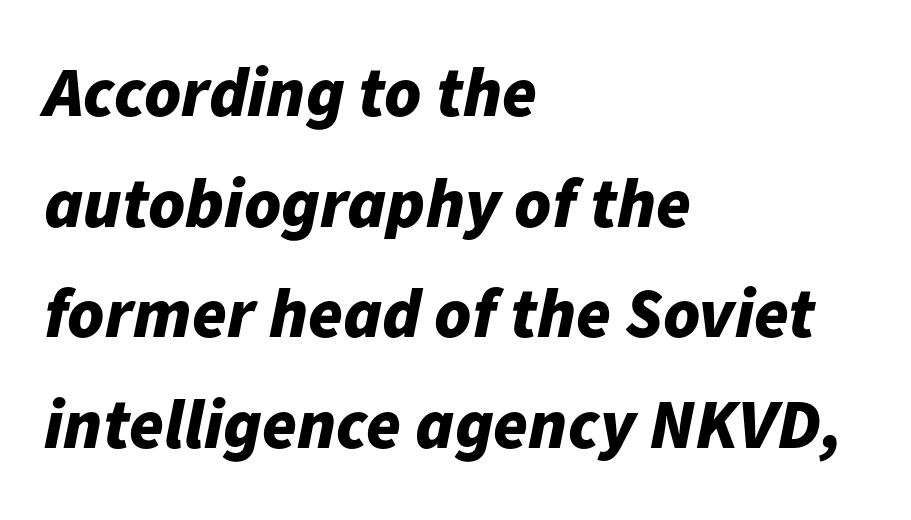
Q: Is the text bold? A: Yes.
Q: Is the text italic (slanted)? A: Yes, it leans right by about 11 degrees.
Q: Is the text underlined? A: No.
Q: How is the paragraph aligned? A: Left-aligned.
Q: Is the spacing between letters normal or unusually wide? A: Normal.
Q: Is the spacing between lines tight, normal or loose? A: Normal.
Q: Width (condensed, normal, or wide)? A: Normal.
Q: Stroke contrast? A: Low.
Q: x-height? A: Medium.
Q: Monospaced? A: No.
